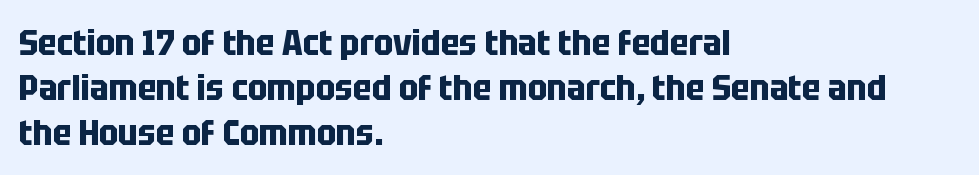
The letters are bold, with thick, heavy strokes. A typesetter would call this proportional, since set widths differ per character. Compared with typical paragraphs, the rows here are spaced about the same. Compared with a centered layout, this one pins lines to the left instead.
